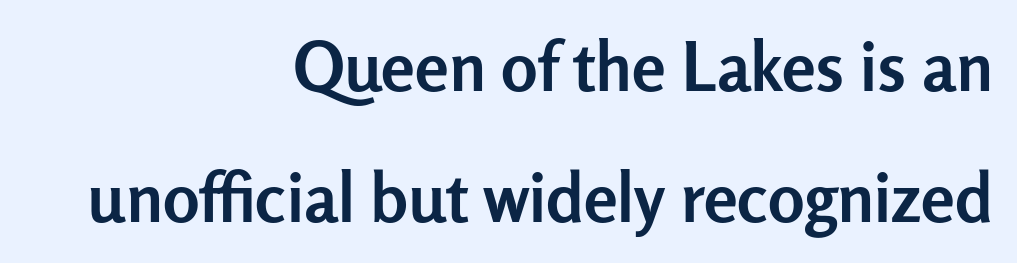
{"serif": "no", "italic": "no", "bold": "yes", "weight": "semibold", "width": "normal", "stroke_contrast": "low", "x_height": "medium", "monospaced": "no", "underline": "no", "align": "right", "line_spacing": "loose", "line_spacing_ratio": 1.93, "letter_spacing": "normal", "letter_spacing_em": 0.0, "glyph_px": 68}
